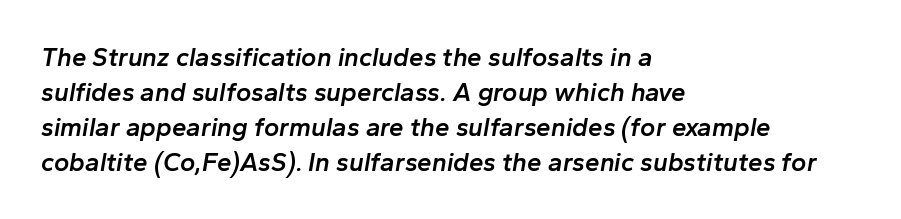
Q: Is the text bold? A: Semi-bold.
Q: Is the text italic (slanted)? A: Yes, it leans right by about 10 degrees.
Q: Is the text underlined? A: No.
Q: How is the paragraph aligned? A: Left-aligned.
Q: Is the spacing between letters normal or unusually wide? A: Normal.
Q: Is the spacing between lines tight, normal or loose? A: Normal.
